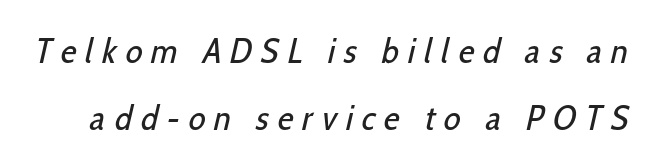
The image shows 35 px regular-weight, condensed sans-serif type; set loose line spacing (1.91x), unusually wide letter spacing (+0.26 em), not underlined; low stroke contrast and a medium x-height.
